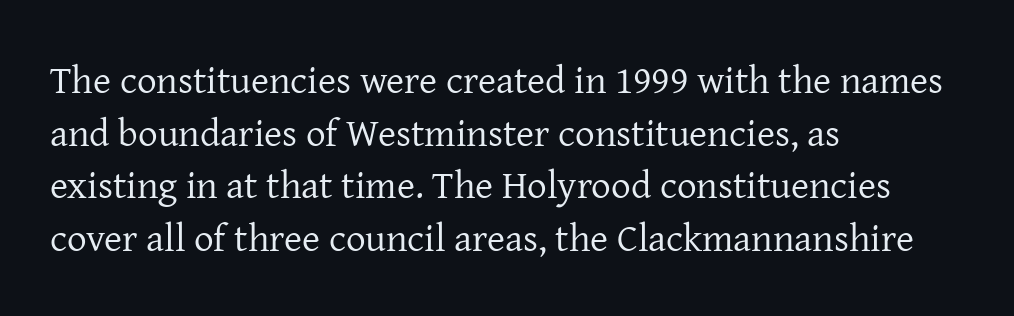
{"serif": "yes", "italic": "no", "bold": "no", "weight": "regular", "width": "normal", "stroke_contrast": "low", "x_height": "medium", "monospaced": "no", "underline": "no", "align": "left", "line_spacing": "normal", "line_spacing_ratio": 1.35, "letter_spacing": "normal", "letter_spacing_em": 0.0, "glyph_px": 39}
